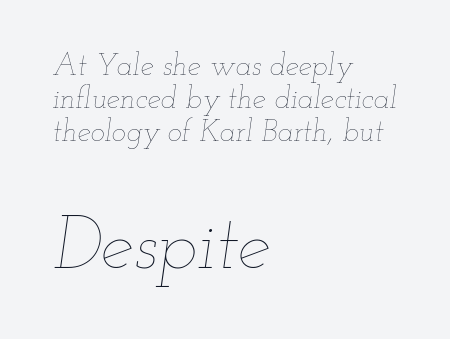
Q: Is the text bold? A: No.
Q: Is the text italic (slanted)? A: Yes, it leans right by about 12 degrees.
Q: Is the text underlined? A: No.
Q: How is the paragraph aligned? A: Left-aligned.
Q: Is the spacing between letters normal or unusually wide? A: Normal.
Q: Is the spacing between lines tight, normal or loose? A: Tight.
Q: Which block of text is set in a larger size, the first (top) or the second (bottom)? A: The second (bottom) one.
Q: Width (condensed, normal, or wide)? A: Wide.
Q: Stroke contrast? A: Low.
Q: x-height? A: Small.
Q: Monospaced? A: No.
